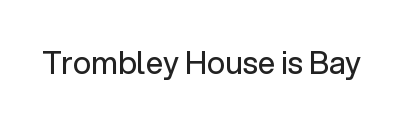
{"serif": "no", "italic": "no", "bold": "no", "weight": "regular", "width": "normal", "stroke_contrast": "low", "x_height": "medium", "monospaced": "no", "underline": "no", "letter_spacing": "normal", "letter_spacing_em": 0.0, "glyph_px": 31}
